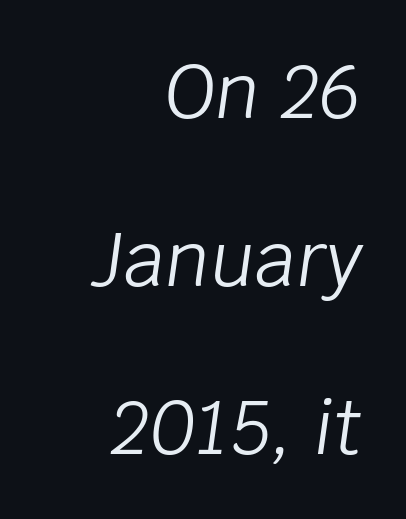
Spacing between characters is what you'd get straight out of the box. Emphasis-style slanted type is in use. Caption: face not bold, strokes unweighted. A clean baseline with only descenders dipping below it.
